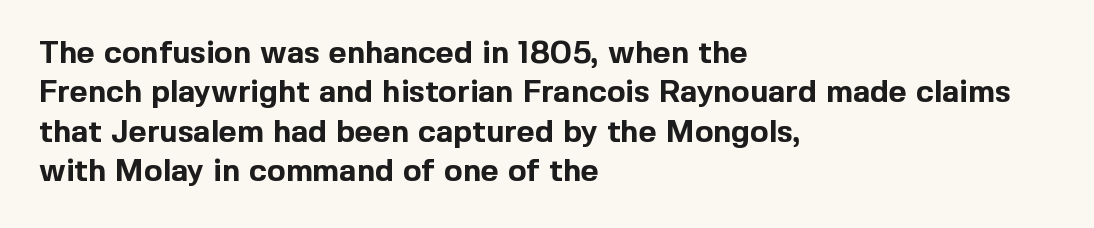
The image shows 31 px bold sans-serif type, upright; set left-aligned, normal line spacing (1.27x), normal letter spacing, not underlined; a medium x-height.
